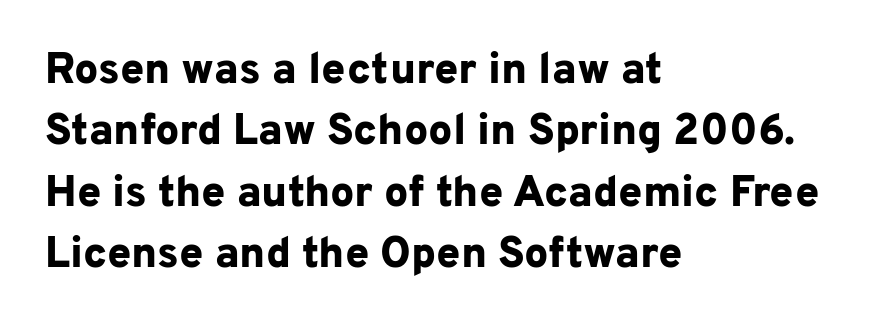
{"serif": "no", "italic": "no", "bold": "yes", "weight": "bold", "width": "normal", "stroke_contrast": "low", "x_height": "medium", "monospaced": "no", "underline": "no", "align": "left", "line_spacing": "normal", "line_spacing_ratio": 1.43, "letter_spacing": "normal", "letter_spacing_em": 0.0, "glyph_px": 43}
